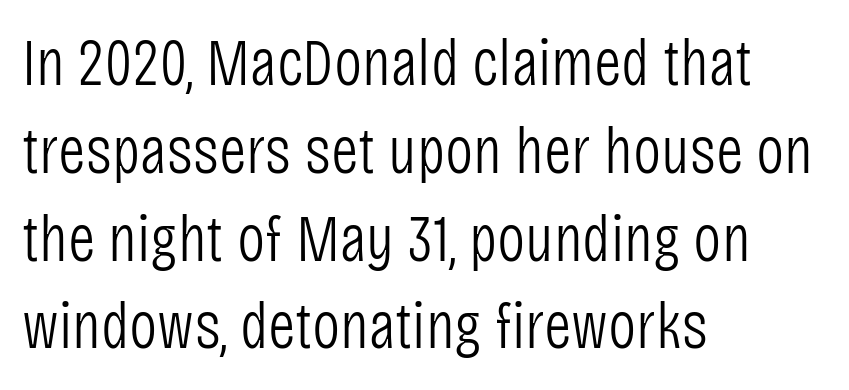
Q: Is the text bold? A: No.
Q: Is the text italic (slanted)? A: No, it is upright.
Q: Is the typeface a serif or a sans-serif typeface? A: Sans-serif.
Q: Is the text underlined? A: No.
Q: How is the paragraph aligned? A: Left-aligned.
Q: Is the spacing between letters normal or unusually wide? A: Normal.
Q: Is the spacing between lines tight, normal or loose? A: Normal.
Q: Width (condensed, normal, or wide)? A: Condensed.
Q: Stroke contrast? A: Low.
Q: x-height? A: Large.
Q: Monospaced? A: No.
